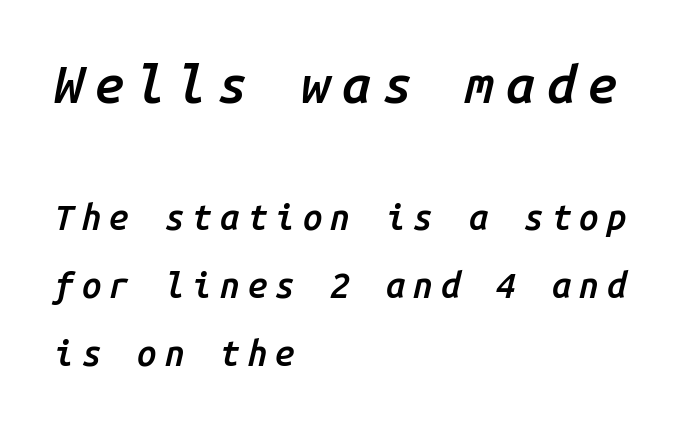
Q: Is the text bold? A: Semi-bold.
Q: Is the text italic (slanted)? A: Yes, it leans right by about 14 degrees.
Q: Is the text underlined? A: No.
Q: How is the paragraph aligned? A: Left-aligned.
Q: Is the spacing between letters normal or unusually wide? A: Unusually wide.
Q: Is the spacing between lines tight, normal or loose? A: Loose.
Q: Which block of text is set in a larger size, the first (top) or the second (bottom)? A: The first (top) one.
Q: Width (condensed, normal, or wide)? A: Normal.
Q: Stroke contrast? A: Low.
Q: x-height? A: Medium.
Q: Monospaced? A: Yes.
